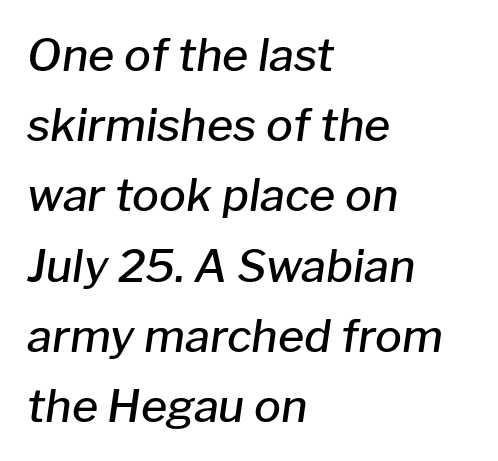
Q: Is the text bold? A: Semi-bold.
Q: Is the text italic (slanted)? A: Yes, it leans right by about 8 degrees.
Q: Is the text underlined? A: No.
Q: How is the paragraph aligned? A: Left-aligned.
Q: Is the spacing between letters normal or unusually wide? A: Normal.
Q: Is the spacing between lines tight, normal or loose? A: Normal.
Q: Width (condensed, normal, or wide)? A: Normal.
Q: Stroke contrast? A: Low.
Q: x-height? A: Medium.
Q: Monospaced? A: No.
